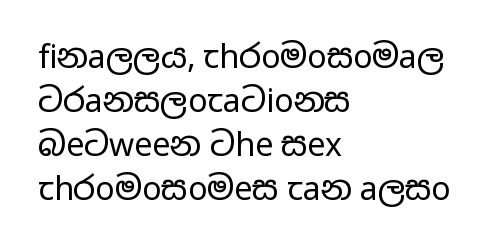
{"serif": "no", "italic": "no", "bold": "no", "weight": "regular", "width": "wide", "stroke_contrast": "low", "x_height": "medium", "monospaced": "no", "underline": "no", "align": "left", "line_spacing": "normal", "line_spacing_ratio": 1.37, "letter_spacing": "normal", "letter_spacing_em": 0.0, "glyph_px": 32}
